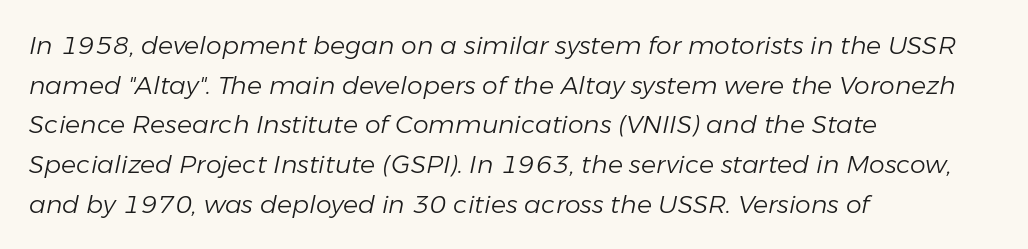
{"italic": "yes", "lean": "right", "slant_degrees": 11, "bold": "no", "underline": "no", "align": "left", "line_spacing": "normal", "line_spacing_ratio": 1.59, "letter_spacing": "normal", "letter_spacing_em": 0.0, "glyph_px": 25}
